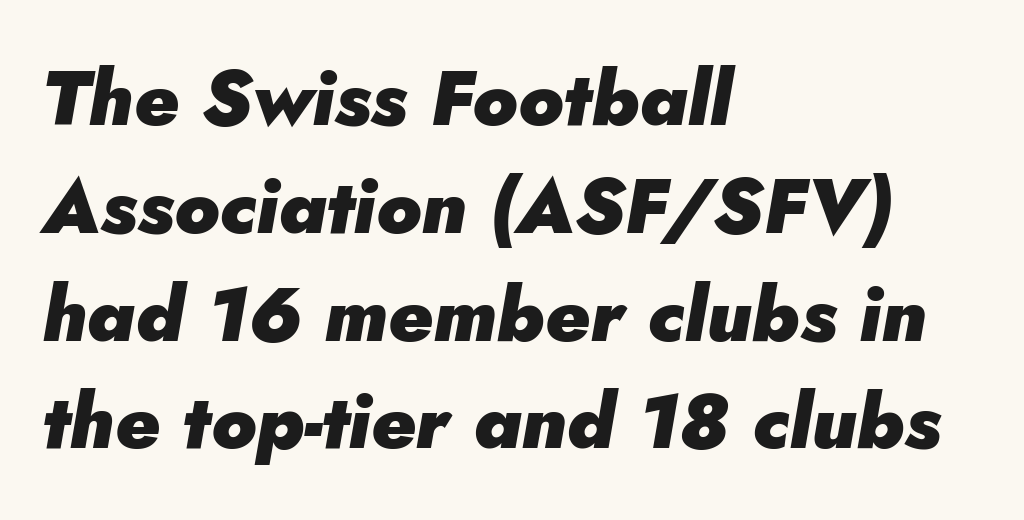
The image shows 77 px heavy type, italic (leaning right); set left-aligned, normal line spacing (1.4x), normal letter spacing, not underlined; low stroke contrast and a small x-height.
